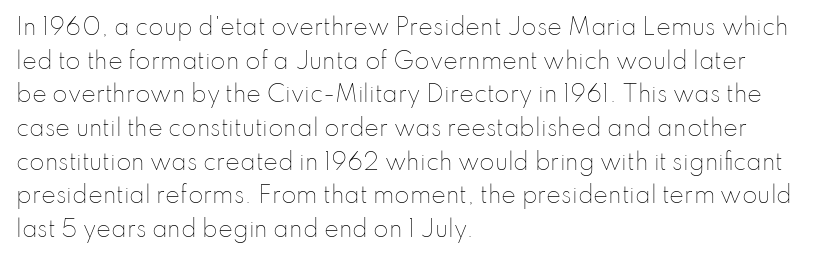
{"italic": "no", "bold": "no", "underline": "no", "align": "left", "line_spacing": "normal", "line_spacing_ratio": 1.53, "letter_spacing": "normal", "letter_spacing_em": 0.0, "glyph_px": 22}
